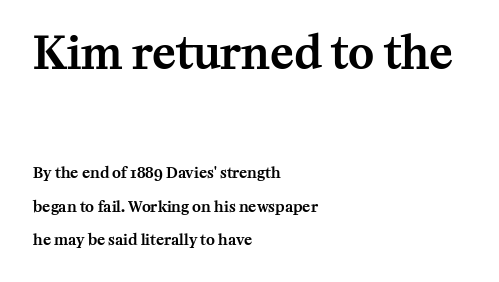
The image shows 44 px serif type, upright; set left-aligned, loose line spacing (2.23x), normal letter spacing, not underlined; the first (top) block is 2.93x larger; medium stroke contrast and a medium x-height.
